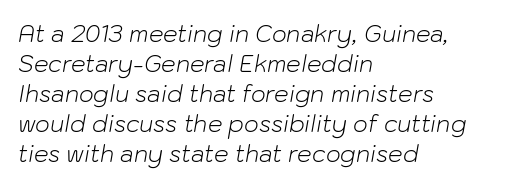
The image shows 23 px text type, italic (leaning right); set left-aligned, normal line spacing (1.3x), normal letter spacing, not underlined.
